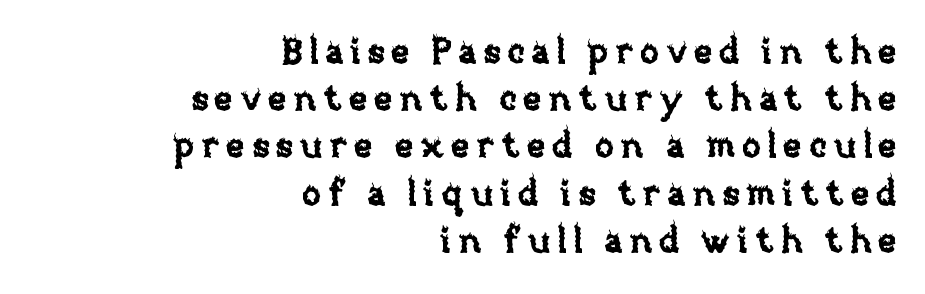
The image shows 35 px text type, upright; set right-aligned, normal line spacing (1.35x), not underlined; low stroke contrast and a large x-height.
